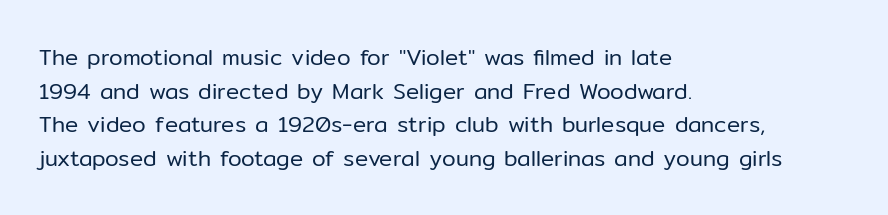
Q: Is the text bold? A: No.
Q: Is the text italic (slanted)? A: No, it is upright.
Q: Is the text underlined? A: No.
Q: How is the paragraph aligned? A: Left-aligned.
Q: Is the spacing between letters normal or unusually wide? A: Normal.
Q: Is the spacing between lines tight, normal or loose? A: Normal.
